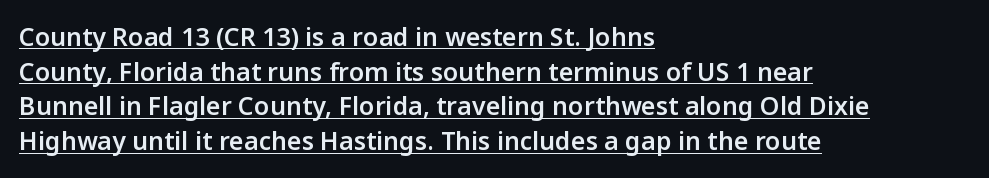
The image shows 25 px text type, upright; set left-aligned, normal line spacing (1.39x), normal letter spacing, underlined.
